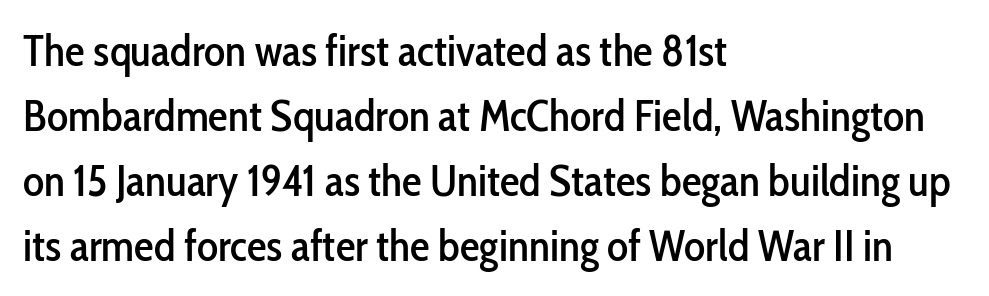
This rendering employs a face without finishing strokes, i.e., a sans-serif. Does the copy run flush right? No — it runs flush left. The rows are spaced the way most documents space them. No word sits above an underline. You could call the tracking neutral — neither tight nor loose.
